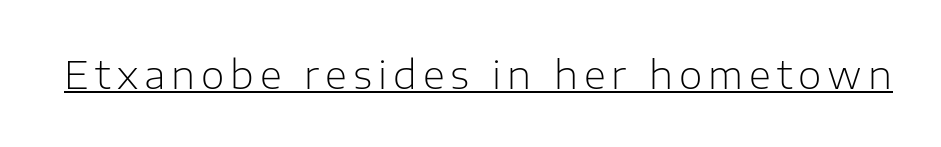
Q: Is the text bold? A: No.
Q: Is the text italic (slanted)? A: No, it is upright.
Q: Is the typeface a serif or a sans-serif typeface? A: Sans-serif.
Q: Is the text underlined? A: Yes.
Q: Width (condensed, normal, or wide)? A: Normal.
Q: Stroke contrast? A: Low.
Q: x-height? A: Medium.
Q: Monospaced? A: No.
